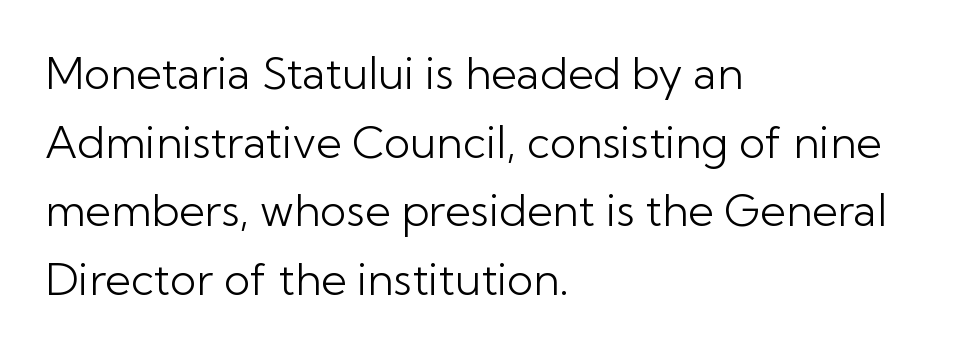
{"serif": "no", "italic": "no", "bold": "no", "weight": "light", "width": "normal", "stroke_contrast": "low", "x_height": "medium", "monospaced": "no", "underline": "no", "align": "left", "line_spacing": "normal", "line_spacing_ratio": 1.56, "letter_spacing": "normal", "letter_spacing_em": 0.0, "glyph_px": 44}
